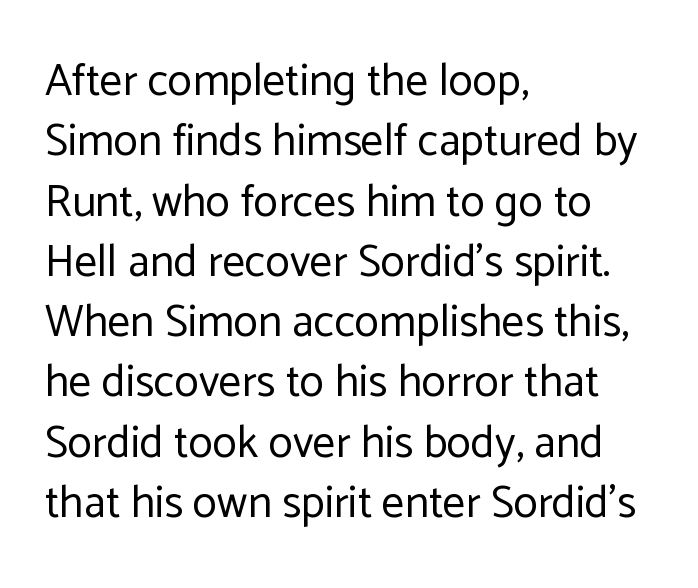
{"serif": "no", "italic": "no", "bold": "no", "weight": "regular", "width": "normal", "stroke_contrast": "low", "x_height": "medium", "monospaced": "no", "underline": "no", "align": "left", "line_spacing": "normal", "line_spacing_ratio": 1.34, "letter_spacing": "normal", "letter_spacing_em": 0.0, "glyph_px": 45}
